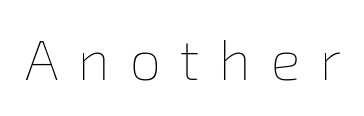
The image shows 56 px thin type; set unusually wide letter spacing (+0.35 em), not underlined; low stroke contrast and a medium x-height.
